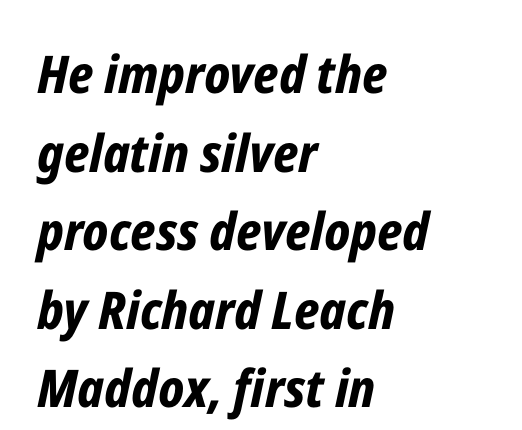
{"italic": "yes", "lean": "right", "slant_degrees": 12, "bold": "yes", "weight": "bold", "width": "condensed", "stroke_contrast": "low", "x_height": "medium", "monospaced": "no", "underline": "no", "align": "left", "line_spacing": "normal", "line_spacing_ratio": 1.51, "letter_spacing": "normal", "letter_spacing_em": 0.0, "glyph_px": 52}
